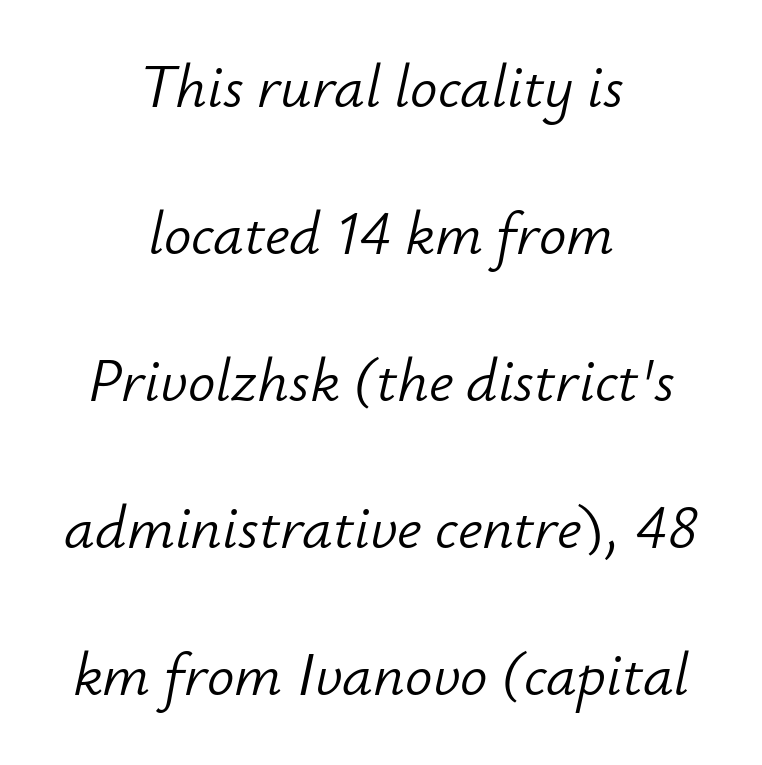
Tall strokes in this sample are angled rather than plumb. This sample has the flowing, uneven cadence of proportional lettering. If you measured baseline to baseline, you'd find a long distance. The passage shown has conventional tracking throughout.
